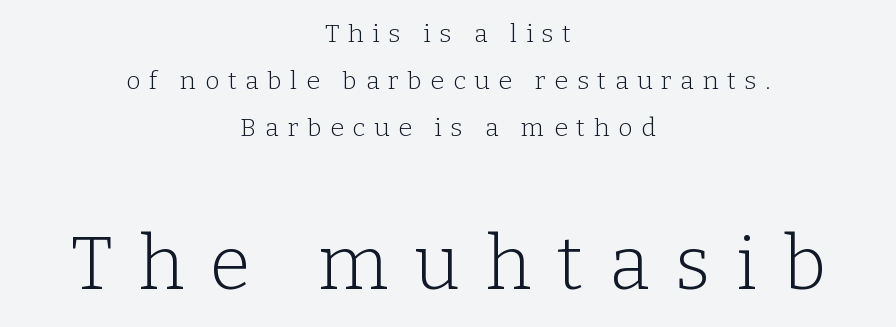
The image shows 74 px light serif type, upright; set centered, line spacing 1.89x, unusually wide letter spacing (+0.35 em), not underlined; the second (bottom) block is 2.96x larger; low stroke contrast and a medium x-height.
